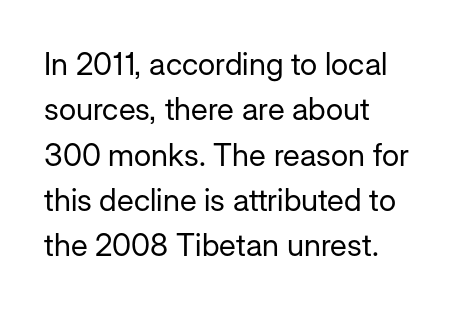
{"serif": "no", "italic": "no", "bold": "no", "weight": "regular", "width": "normal", "stroke_contrast": "low", "x_height": "medium", "monospaced": "no", "underline": "no", "align": "left", "line_spacing": "normal", "line_spacing_ratio": 1.46, "letter_spacing": "normal", "letter_spacing_em": 0.0, "glyph_px": 31}
